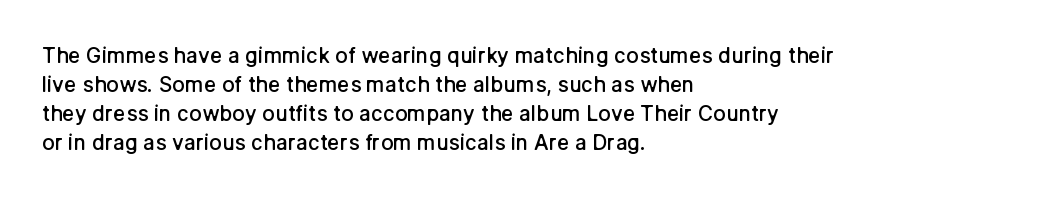
{"italic": "no", "bold": "semi", "underline": "no", "align": "left", "line_spacing": "normal", "line_spacing_ratio": 1.38, "letter_spacing": "normal", "letter_spacing_em": 0.0, "glyph_px": 21}
